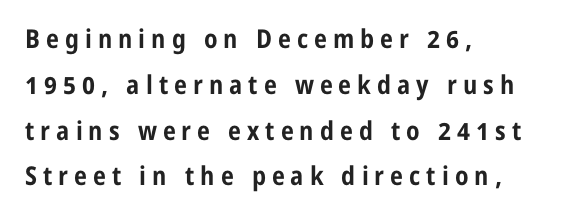
The image shows 26 px bold type, upright; set left-aligned, line spacing 1.76x, unusually wide letter spacing (+0.23 em), not underlined.
